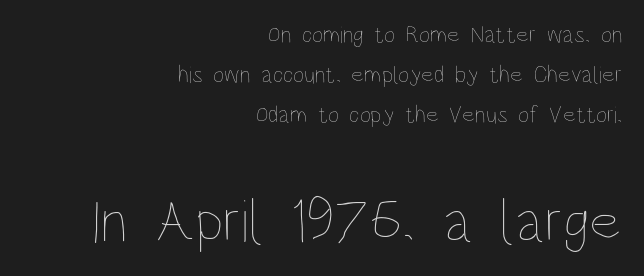
Q: Is the text bold? A: No.
Q: Is the text italic (slanted)? A: No, it is upright.
Q: Is the text underlined? A: No.
Q: How is the paragraph aligned? A: Right-aligned.
Q: Is the spacing between letters normal or unusually wide? A: Normal.
Q: Is the spacing between lines tight, normal or loose? A: Normal.
Q: Which block of text is set in a larger size, the first (top) or the second (bottom)? A: The second (bottom) one.
Q: Width (condensed, normal, or wide)? A: Condensed.
Q: Stroke contrast? A: Low.
Q: x-height? A: Large.
Q: Monospaced? A: No.
